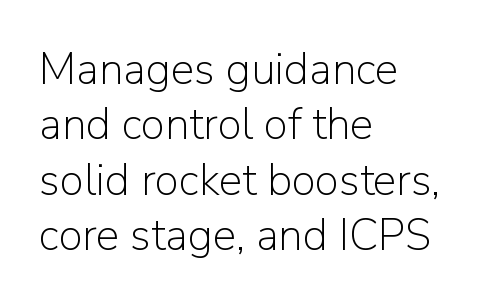
The image shows 44 px light sans-serif type, upright; set left-aligned, normal line spacing (1.26x), normal letter spacing, not underlined; low stroke contrast and a medium x-height.
